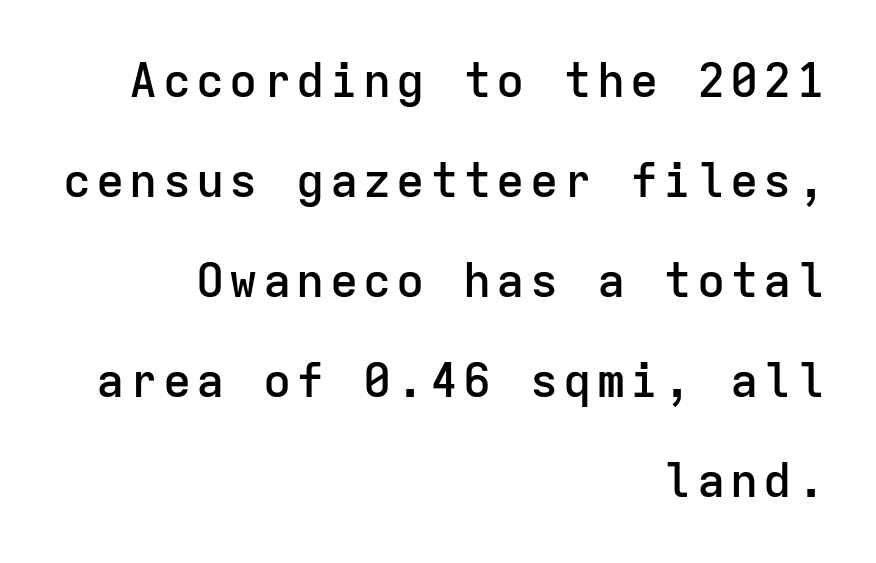
Q: Is the text bold? A: Semi-bold.
Q: Is the text italic (slanted)? A: No, it is upright.
Q: Is the typeface a serif or a sans-serif typeface? A: Sans-serif.
Q: Is the text underlined? A: No.
Q: How is the paragraph aligned? A: Right-aligned.
Q: Is the spacing between lines tight, normal or loose? A: Loose.
Q: Width (condensed, normal, or wide)? A: Normal.
Q: Stroke contrast? A: Low.
Q: x-height? A: Medium.
Q: Monospaced? A: Yes.
